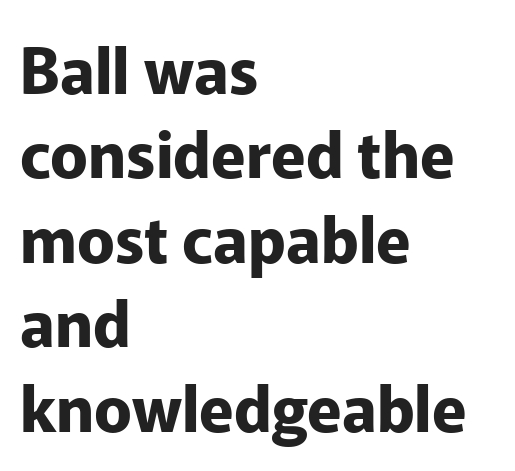
{"serif": "no", "italic": "no", "bold": "yes", "weight": "bold", "width": "normal", "stroke_contrast": "low", "x_height": "medium", "monospaced": "no", "underline": "no", "align": "left", "line_spacing": "normal", "line_spacing_ratio": 1.34, "letter_spacing": "normal", "letter_spacing_em": 0.0, "glyph_px": 63}
